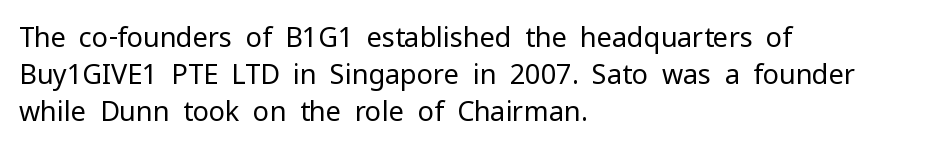
The image shows 27 px text type, upright; set left-aligned, normal line spacing (1.37x), normal letter spacing, not underlined.
